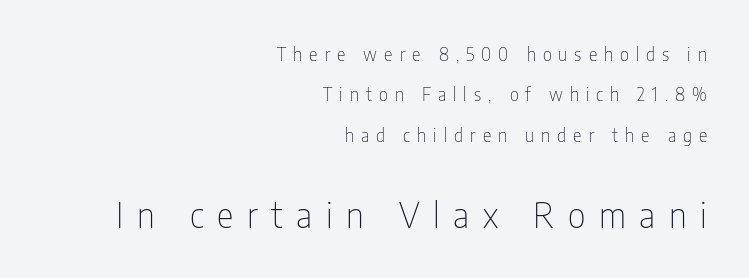
{"serif": "no", "italic": "no", "bold": "no", "weight": "thin", "width": "condensed", "stroke_contrast": "low", "x_height": "medium", "monospaced": "no", "underline": "no", "align": "right", "line_spacing": "loose", "line_spacing_ratio": 2.24, "letter_spacing": "wide", "letter_spacing_em": 0.39, "larger_block": "second", "size_ratio": 1.94, "glyph_px": 35}
